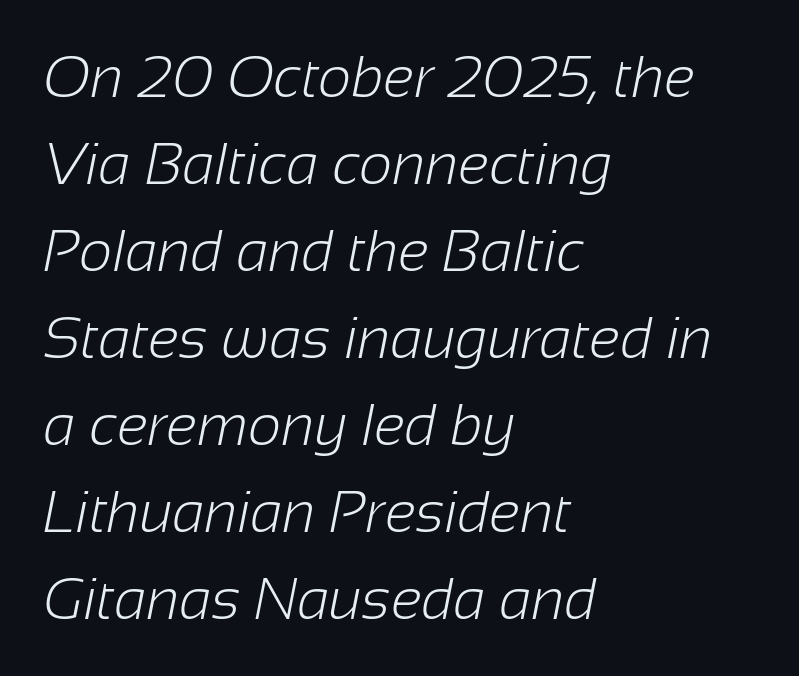
The image shows 58 px light sans-serif type; set left-aligned, normal line spacing (1.5x), normal letter spacing, not underlined; low stroke contrast and a medium x-height.
